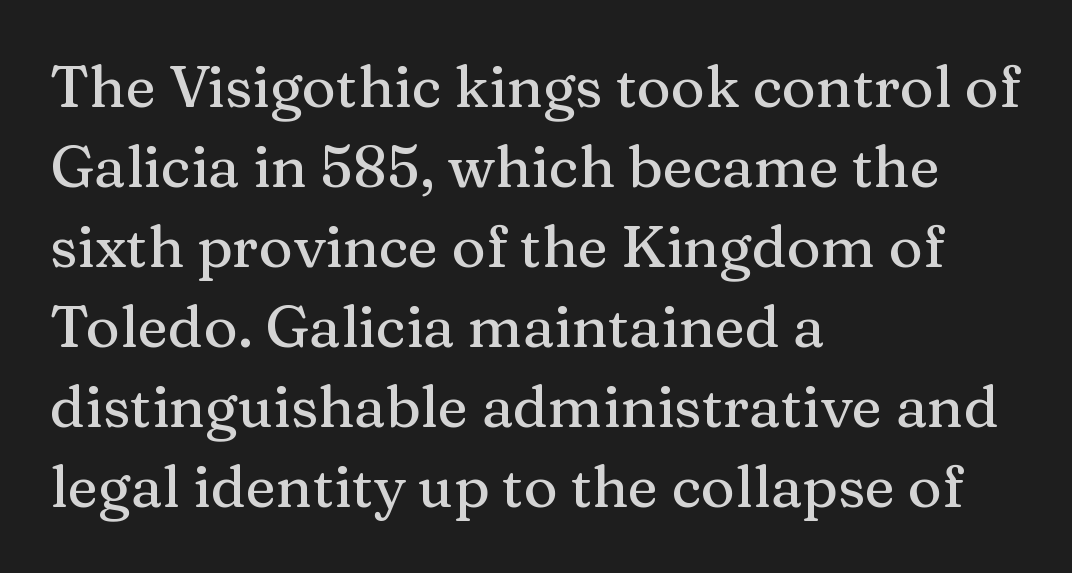
Reading down the block, your eye returns to a fixed left position each line. Unmarked baselines from the first word to the last. Spacing verdict: proportional, widths tailored to each character. Check where the strokes stop: tiny serifs finish them off. In terms of letterspacing, this is plain default setting.
